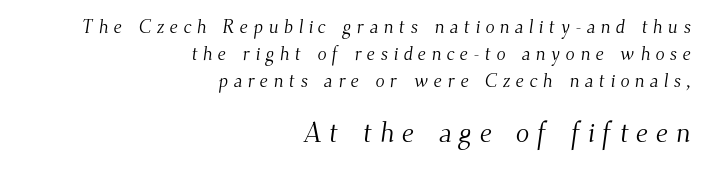
Short and long lines alike share a common ending point at right. Larger block? The one below; the one above is distinctly smaller. Descenders are the only things crossing below the line. Regular leading. Here the designer chose a conventional face with non-uniform glyph widths.
